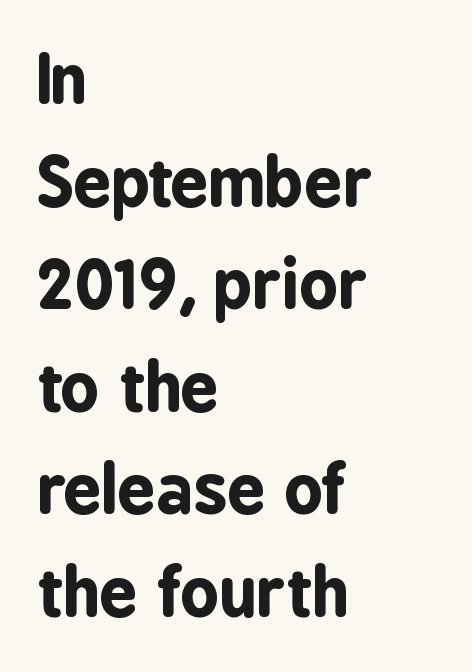
The image shows 67 px bold, condensed sans-serif type, upright; set left-aligned, normal line spacing (1.53x), normal letter spacing, not underlined; low stroke contrast and a medium x-height.
